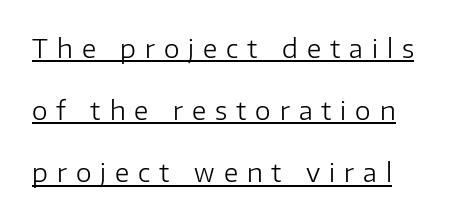
Q: Is the text bold? A: No.
Q: Is the text italic (slanted)? A: No, it is upright.
Q: Is the text underlined? A: Yes.
Q: Is the spacing between letters normal or unusually wide? A: Unusually wide.
Q: Is the spacing between lines tight, normal or loose? A: Loose.
